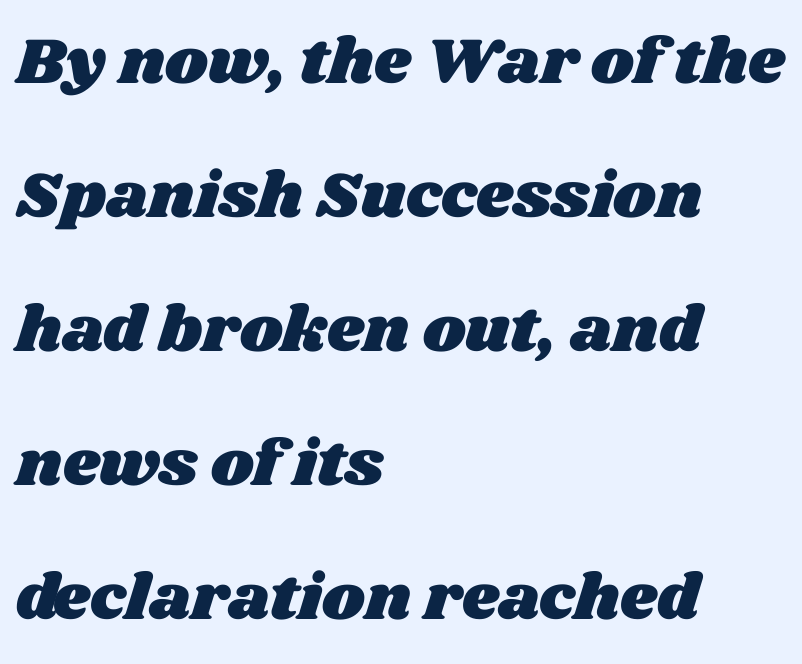
The image shows 65 px wide type; set left-aligned, loose line spacing (2.06x), normal letter spacing, not underlined; medium stroke contrast and a large x-height.
